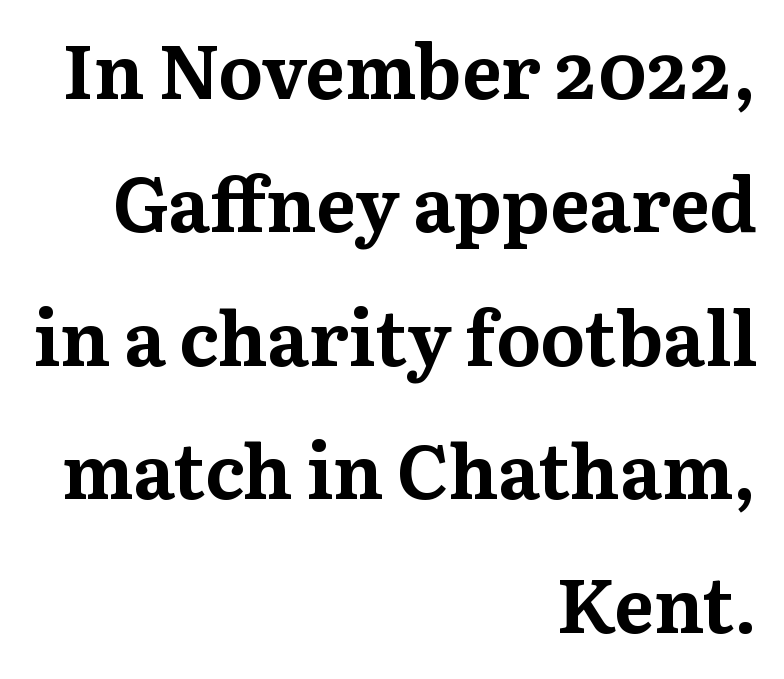
Set as a true bold cut, around the 700 mark. Lines of text with bare space underneath. The passage shown is typed in a proportional face where columns would drift. Notice how the passage keeps a crisp vertical edge on the right only. Ordinary non-slanted type is in use.
